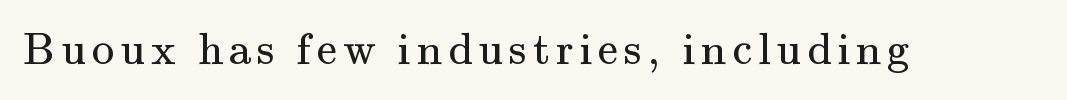
{"serif": "yes", "italic": "no", "bold": "no", "weight": "regular", "width": "normal", "stroke_contrast": "medium", "x_height": "small", "monospaced": "no", "underline": "no", "glyph_px": 45}
